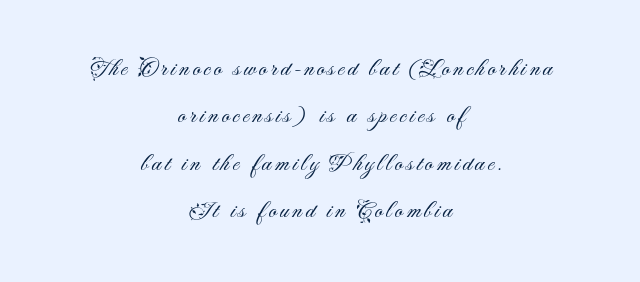
Q: Is the text bold? A: No.
Q: Is the text italic (slanted)? A: Yes.
Q: Is the text underlined? A: No.
Q: How is the paragraph aligned? A: Centered.
Q: Is the spacing between lines tight, normal or loose? A: Loose.
